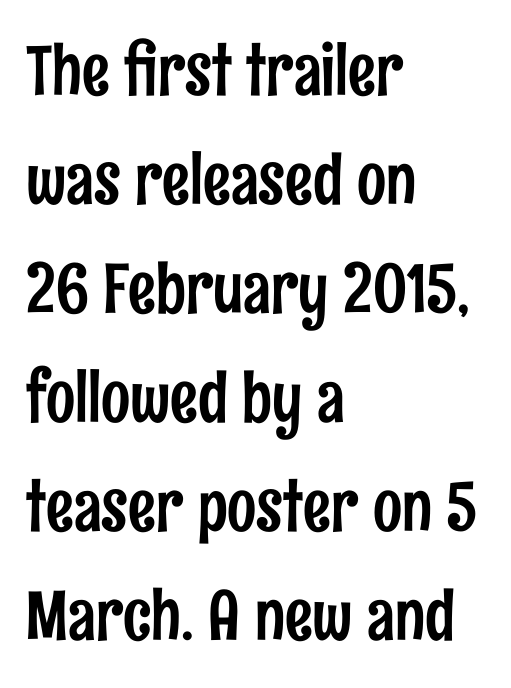
The image shows 69 px condensed sans-serif type, upright; set left-aligned, normal line spacing (1.58x), normal letter spacing, not underlined; low stroke contrast and a medium x-height.
